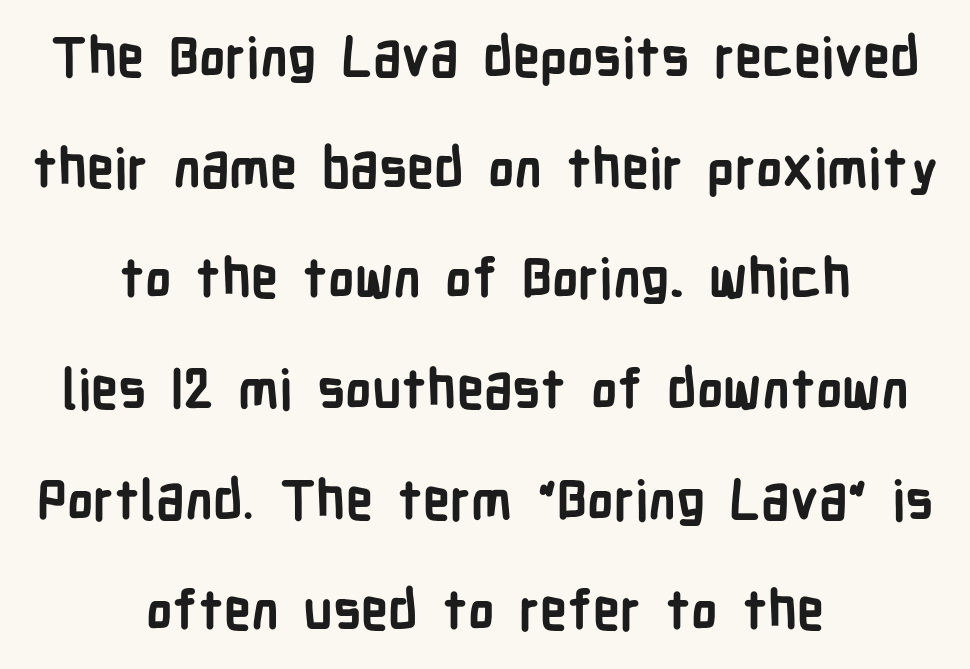
{"serif": "no", "italic": "no", "bold": "yes", "weight": "semibold", "width": "condensed", "stroke_contrast": "low", "x_height": "medium", "monospaced": "no", "underline": "no", "align": "center", "line_spacing": "loose", "line_spacing_ratio": 2.05, "letter_spacing": "normal", "letter_spacing_em": 0.0, "glyph_px": 54}
